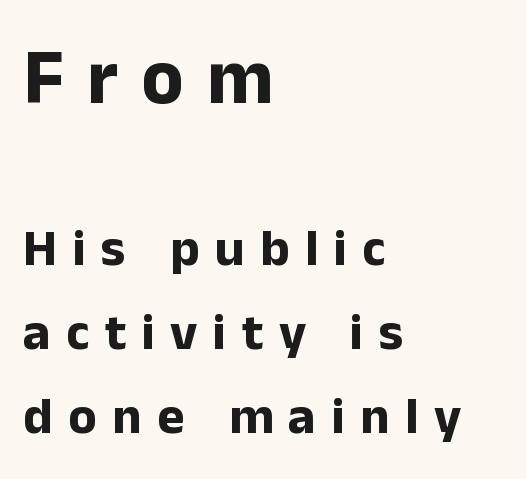
The image shows 78 px bold sans-serif type, upright; set left-aligned, normal line spacing (1.62x), unusually wide letter spacing (+0.3 em), not underlined; the first (top) block is 1.5x larger; low stroke contrast and a medium x-height.
